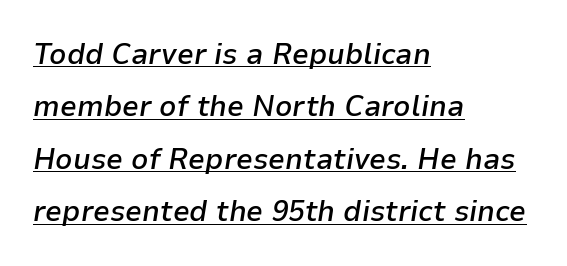
Proportional: the letters do not fall into vertical columns. The glyphs are accompanied by a horizontal stroke just below them. Look at the tracking — it's just the regular setting, nothing added. Each glyph is drawn with semibold strokes, heavier than normal yet not fully bold. Line starts are locked; line ends wander.
